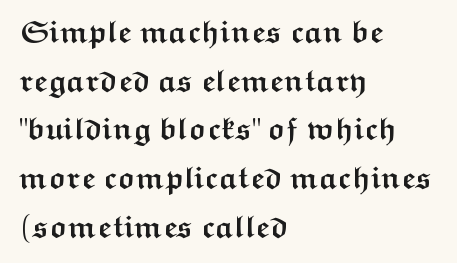
Q: Is the text bold? A: Yes.
Q: Is the text italic (slanted)? A: No, it is upright.
Q: Is the typeface a serif or a sans-serif typeface? A: Sans-serif.
Q: Is the text underlined? A: No.
Q: How is the paragraph aligned? A: Left-aligned.
Q: Is the spacing between letters normal or unusually wide? A: Normal.
Q: Is the spacing between lines tight, normal or loose? A: Normal.
Q: Width (condensed, normal, or wide)? A: Wide.
Q: Stroke contrast? A: Medium.
Q: x-height? A: Medium.
Q: Monospaced? A: No.
